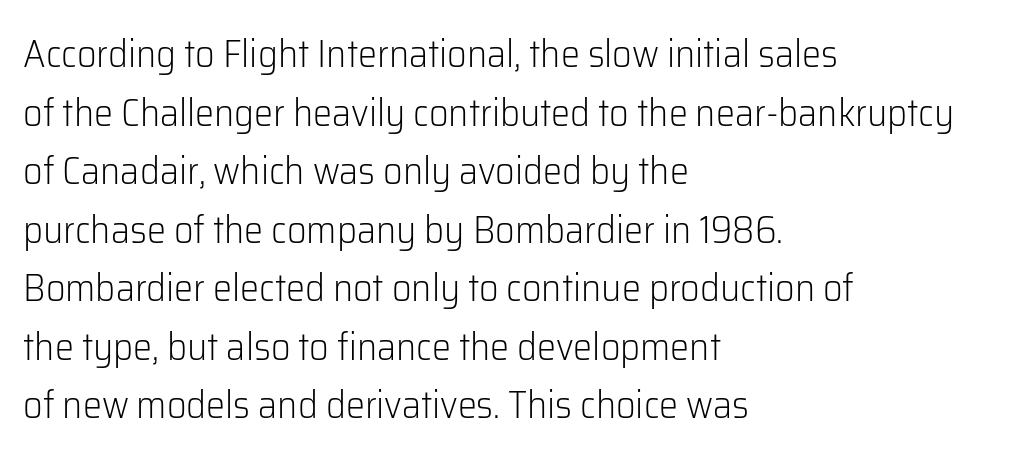
No extra ink here — the face is not bold. Successive baselines arrive at the customary interval. Varying glyph widths throughout — classic text-font behaviour. The lettering holds an erect, upright posture throughout.
